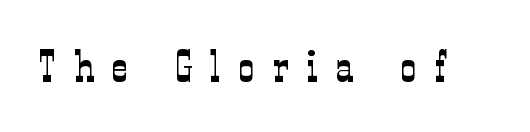
{"serif": "yes", "italic": "no", "bold": "no", "weight": "light", "width": "condensed", "stroke_contrast": "low", "x_height": "medium", "monospaced": "no", "underline": "no", "letter_spacing": "wide", "letter_spacing_em": 0.43, "glyph_px": 44}
